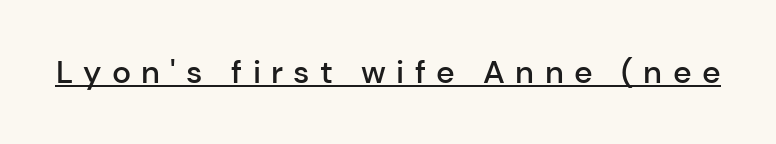
This sample has the flowing, uneven cadence of proportional lettering. These lines have a slow, spaced-out rhythm from letter to letter. The letters are semibold — heavier than regular but short of a full bold. These lines were composed using upright roman letters. These lines are composed in type without serifs.
